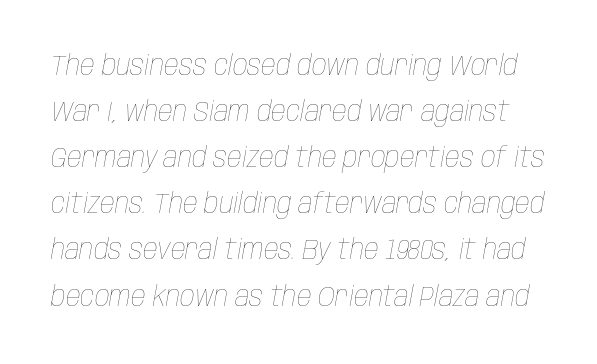
There's an unmistakable incline to the writing here. Interline gaps are of average width in this sample. These glyphs show unthickened strokes, regular width or finer. Letters rest on an invisible, unmarked baseline. This sample has the flowing, uneven cadence of proportional lettering.
